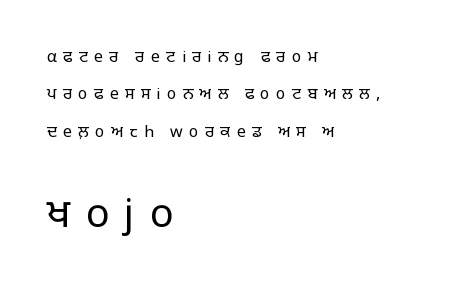
The image shows 39 px light sans-serif type, upright; set left-aligned, loose line spacing (2.34x), unusually wide letter spacing (+0.39 em), not underlined; the second (bottom) block is 2.44x larger; low stroke contrast and a large x-height.
